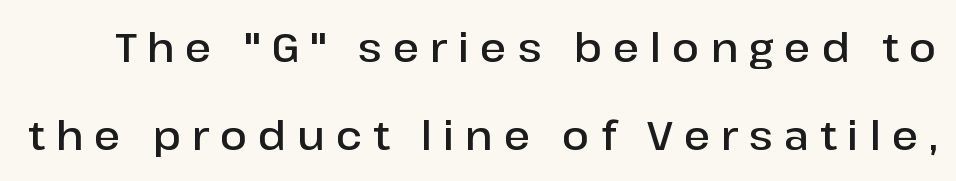
The face used here is a semibold: visibly heavier than regular, lighter than bold. Nope, no serifs anywhere on these letters. The strip under each line holds only bare page. This sample has the flowing, uneven cadence of proportional lettering. The letterforms stand isolated, each surrounded by extra space. It's the straight-up-and-down kind of type.
